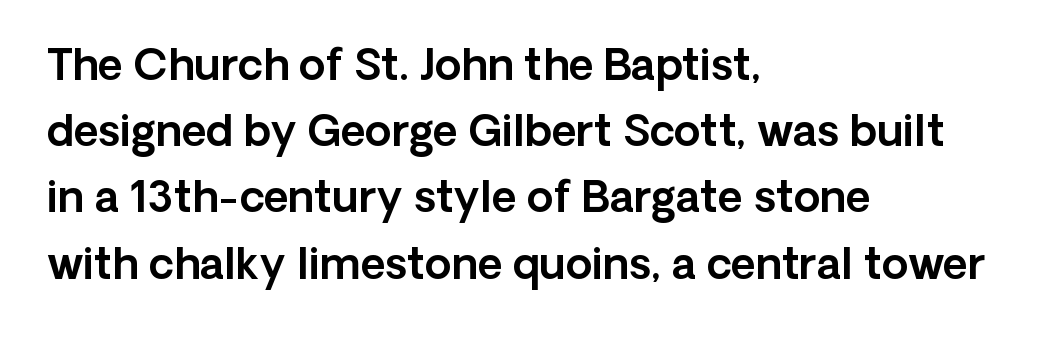
{"serif": "no", "italic": "no", "width": "normal", "x_height": "medium", "monospaced": "no", "underline": "no", "align": "left", "line_spacing": "normal", "line_spacing_ratio": 1.54, "letter_spacing": "normal", "letter_spacing_em": 0.0, "glyph_px": 43}
